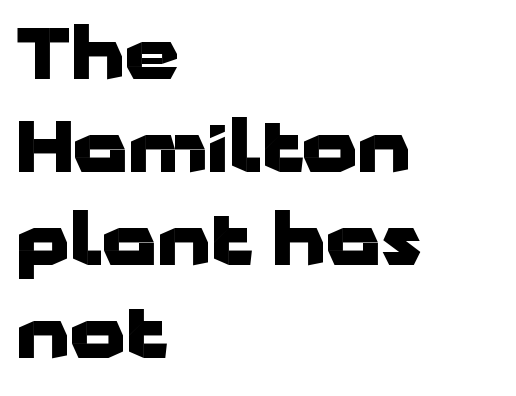
The image shows 70 px heavy, wide sans-serif type, upright; set left-aligned, normal line spacing (1.33x), normal letter spacing, not underlined; low stroke contrast and a medium x-height.
